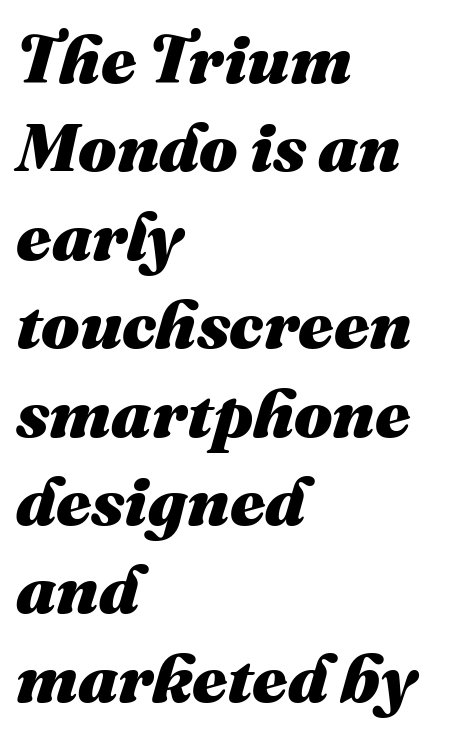
The specimen omits any rule beneath the text block's lines. Observe the lean: these are italic letterforms. Each word holds together tightly as a unit, with standard inter-letter gaps. Emphasis by weight is at full strength: bold.
